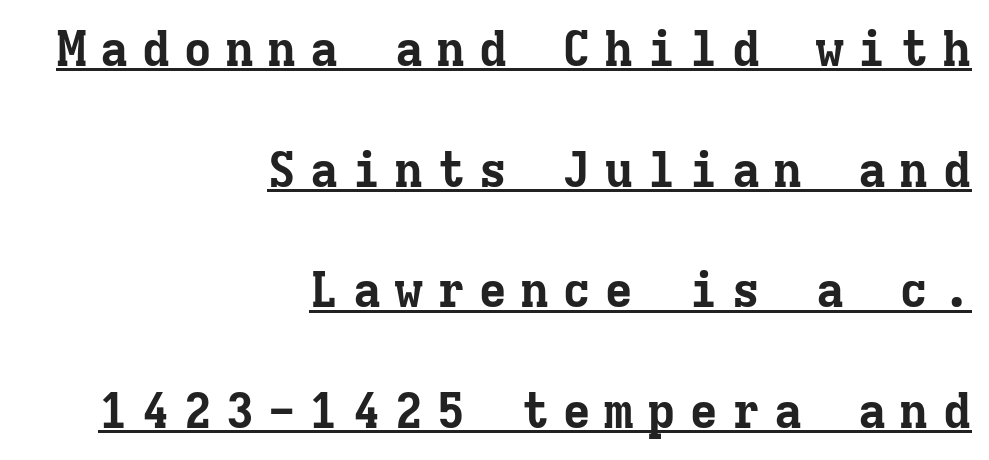
{"serif": "yes", "italic": "no", "bold": "yes", "weight": "bold", "width": "normal", "stroke_contrast": "low", "x_height": "medium", "monospaced": "yes", "underline": "yes", "align": "right", "line_spacing": "loose", "line_spacing_ratio": 2.46, "letter_spacing": "wide", "letter_spacing_em": 0.26, "glyph_px": 49}
